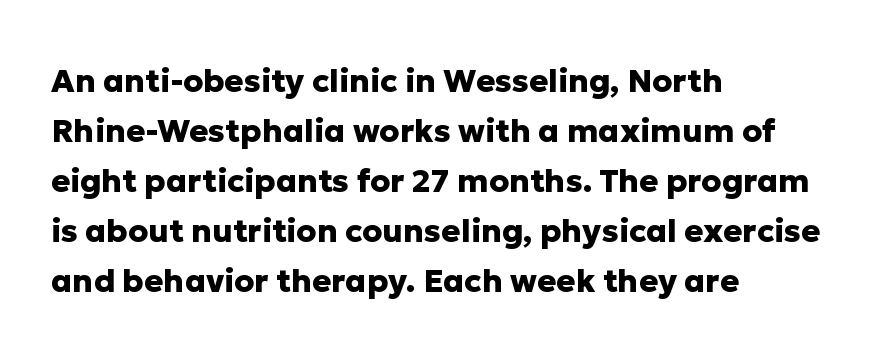
The image shows 32 px heavy sans-serif type, upright; set left-aligned, normal line spacing (1.56x), normal letter spacing, not underlined; low stroke contrast and a medium x-height.
